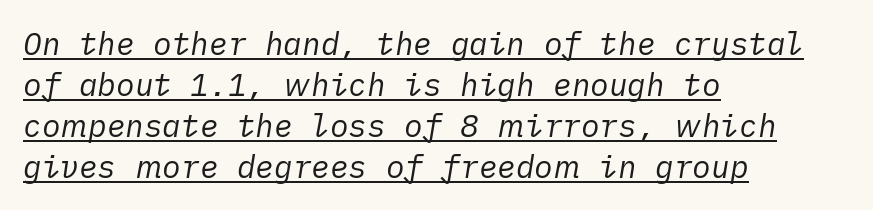
The image shows 31 px regular-weight type, italic (leaning right); set left-aligned, normal line spacing (1.32x), normal letter spacing, underlined; low stroke contrast and a medium x-height.
